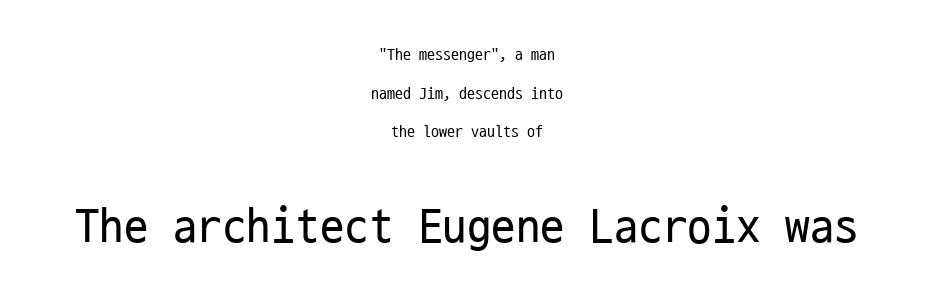
Q: Is the text bold? A: No.
Q: Is the text italic (slanted)? A: No, it is upright.
Q: Is the typeface a serif or a sans-serif typeface? A: Sans-serif.
Q: Is the text underlined? A: No.
Q: How is the paragraph aligned? A: Centered.
Q: Is the spacing between letters normal or unusually wide? A: Normal.
Q: Is the spacing between lines tight, normal or loose? A: Loose.
Q: Which block of text is set in a larger size, the first (top) or the second (bottom)? A: The second (bottom) one.
Q: Width (condensed, normal, or wide)? A: Condensed.
Q: Stroke contrast? A: Low.
Q: x-height? A: Medium.
Q: Monospaced? A: Yes.
